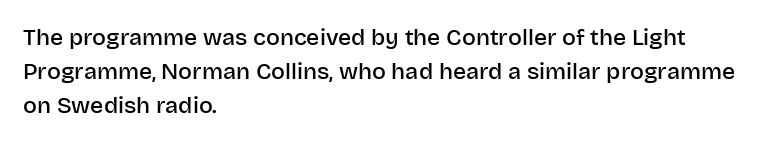
{"italic": "no", "bold": "semi", "underline": "no", "align": "left", "line_spacing": "normal", "line_spacing_ratio": 1.48, "letter_spacing": "normal", "letter_spacing_em": 0.0, "glyph_px": 23}
